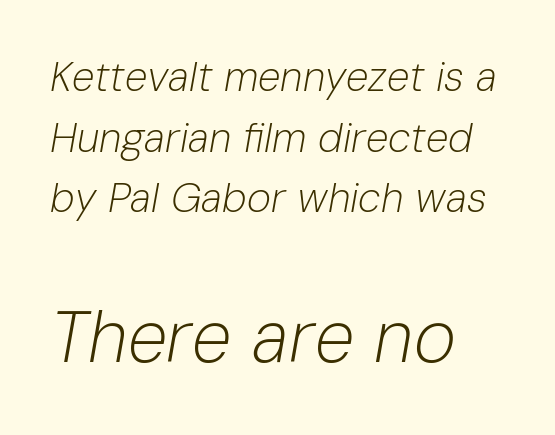
{"italic": "yes", "lean": "right", "slant_degrees": 10, "bold": "no", "weight": "light", "width": "normal", "stroke_contrast": "low", "x_height": "medium", "monospaced": "no", "underline": "no", "align": "left", "line_spacing": "normal", "line_spacing_ratio": 1.48, "letter_spacing": "normal", "letter_spacing_em": 0.0, "larger_block": "second", "size_ratio": 1.76, "glyph_px": 72}
